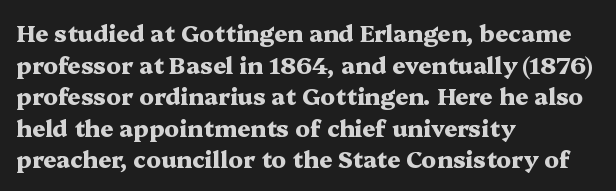
One glance says typical: line gaps are just what's usual. The letters stand upright; this is a roman face. These lines stack with their left ends in a neat column. Bold? Absolutely — the strokes are thick and heavy.
